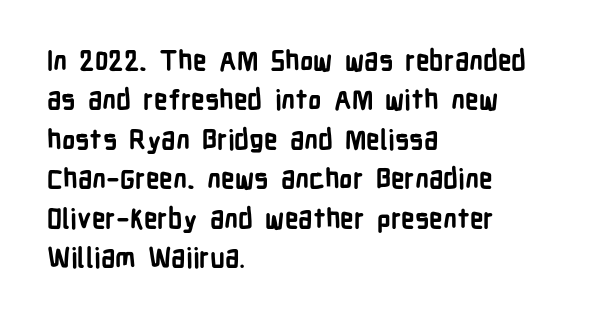
Q: Is the text bold? A: Yes.
Q: Is the text italic (slanted)? A: No, it is upright.
Q: Is the text underlined? A: No.
Q: How is the paragraph aligned? A: Left-aligned.
Q: Is the spacing between letters normal or unusually wide? A: Normal.
Q: Is the spacing between lines tight, normal or loose? A: Normal.
